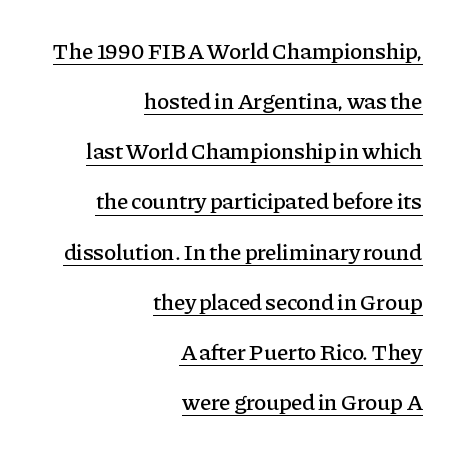
The type is set solid horizontally, with unmodified tracking. How would I describe the line gaps? Wide and relaxed. Line ends are locked; line starts wander. Is there an underline? Yes — a line sits under the letters. The typography opts for an upright posture over an oblique one.
